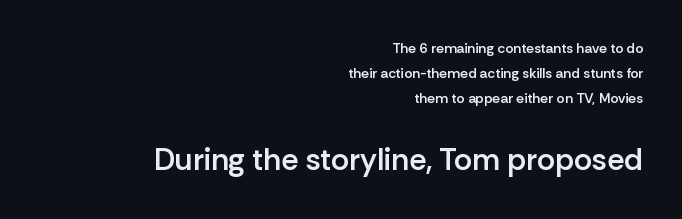
{"serif": "no", "italic": "no", "bold": "semi", "weight": "semibold", "width": "normal", "stroke_contrast": "low", "x_height": "medium", "monospaced": "no", "underline": "no", "align": "right", "line_spacing_ratio": 1.79, "letter_spacing": "normal", "letter_spacing_em": 0.0, "larger_block": "second", "size_ratio": 2.21, "glyph_px": 31}
